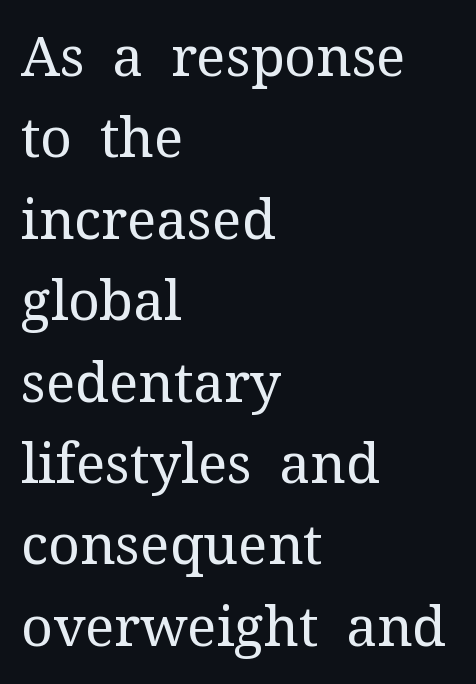
This is roman type, the default non-slanted kind. Look at the bottom of the vertical strokes: they flare into serifs here. This sample has the flowing, uneven cadence of proportional lettering. The horizontal fit of the characters is conventional and even. Stems and bowls with no extra thickness — not bold. The passage shown is not underscored anywhere.
